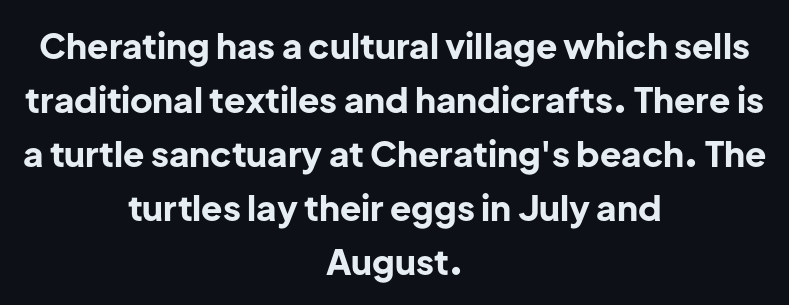
Q: Is the text bold? A: Yes.
Q: Is the text italic (slanted)? A: No, it is upright.
Q: Is the typeface a serif or a sans-serif typeface? A: Sans-serif.
Q: Is the text underlined? A: No.
Q: How is the paragraph aligned? A: Centered.
Q: Is the spacing between letters normal or unusually wide? A: Normal.
Q: Is the spacing between lines tight, normal or loose? A: Normal.
Q: Width (condensed, normal, or wide)? A: Normal.
Q: Stroke contrast? A: Low.
Q: x-height? A: Medium.
Q: Monospaced? A: No.
